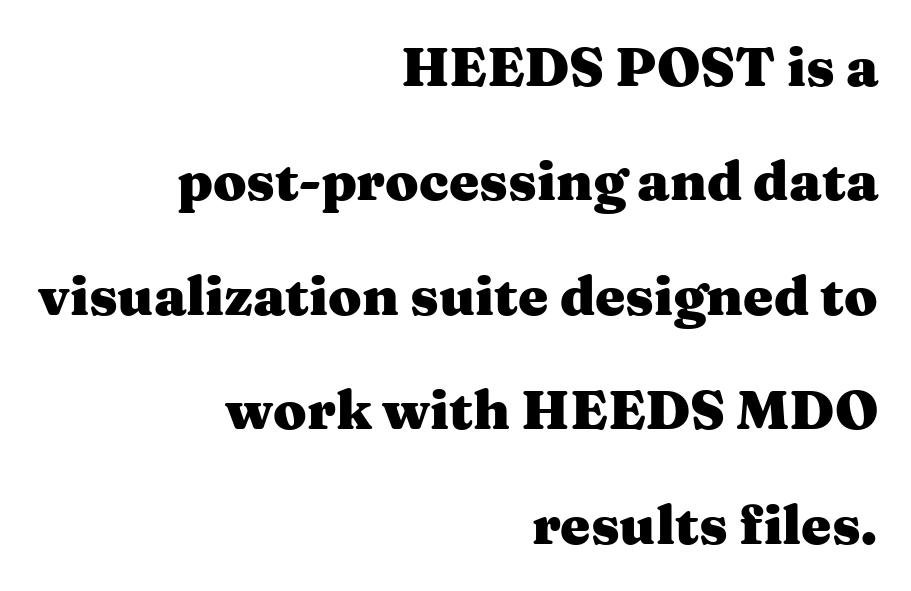
Q: Is the text bold? A: Yes.
Q: Is the text italic (slanted)? A: No, it is upright.
Q: Is the typeface a serif or a sans-serif typeface? A: Serif.
Q: Is the text underlined? A: No.
Q: How is the paragraph aligned? A: Right-aligned.
Q: Is the spacing between letters normal or unusually wide? A: Normal.
Q: Is the spacing between lines tight, normal or loose? A: Loose.
Q: Width (condensed, normal, or wide)? A: Wide.
Q: Stroke contrast? A: Medium.
Q: x-height? A: Medium.
Q: Monospaced? A: No.
